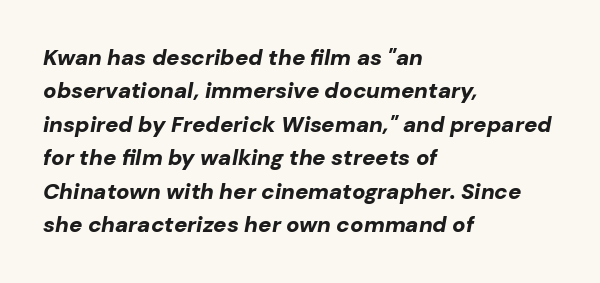
No word sits above an underline. How are the letters spaced? Ordinarily, with no added tracking. Does the lettering tilt? It does — this is italic. Every row of glyphs begins at an identical x-position on the left.
